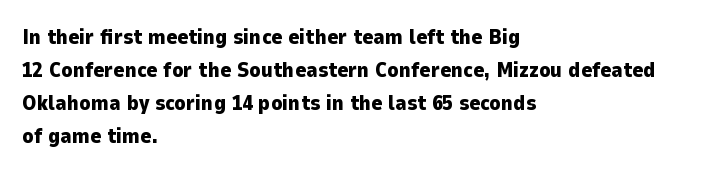
The sample has been set heavy, in full bold. Any mark beneath the type? The region is blank. The ragged edge is on the right, which tells us the setting is flush left. This sample uses plain, unmodified letter spacing. Posture: vertical. Does the leading feel generous? No, just average.
